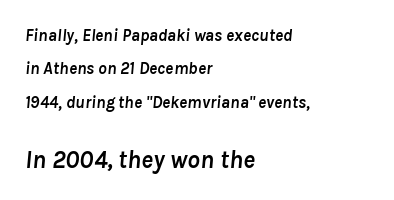
{"italic": "yes", "lean": "right", "slant_degrees": 8, "bold": "yes", "underline": "no", "align": "left", "line_spacing": "loose", "line_spacing_ratio": 1.96, "letter_spacing": "normal", "letter_spacing_em": 0.0, "larger_block": "second", "size_ratio": 1.47, "glyph_px": 25}
